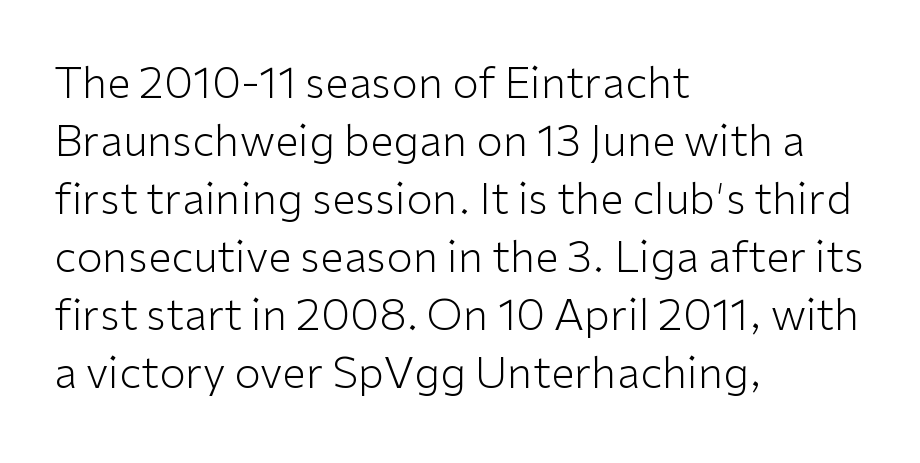
The image shows 43 px light sans-serif type, upright; set left-aligned, normal line spacing (1.35x), normal letter spacing, not underlined; low stroke contrast and a medium x-height.
